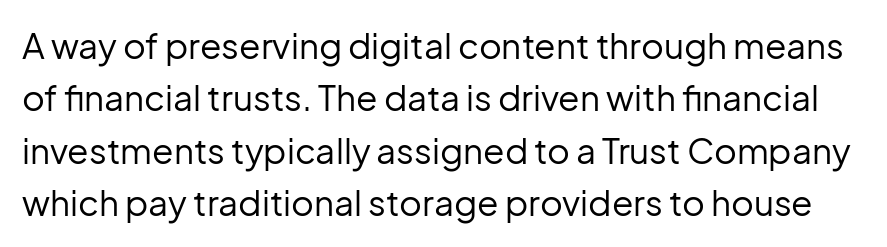
The image shows 35 px regular-weight sans-serif type, upright; set normal line spacing (1.5x), normal letter spacing, not underlined; low stroke contrast and a medium x-height.
